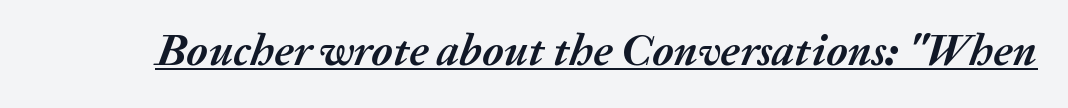
The image shows 45 px semibold type, italic (leaning right); set normal letter spacing, underlined; medium stroke contrast and a medium x-height.
